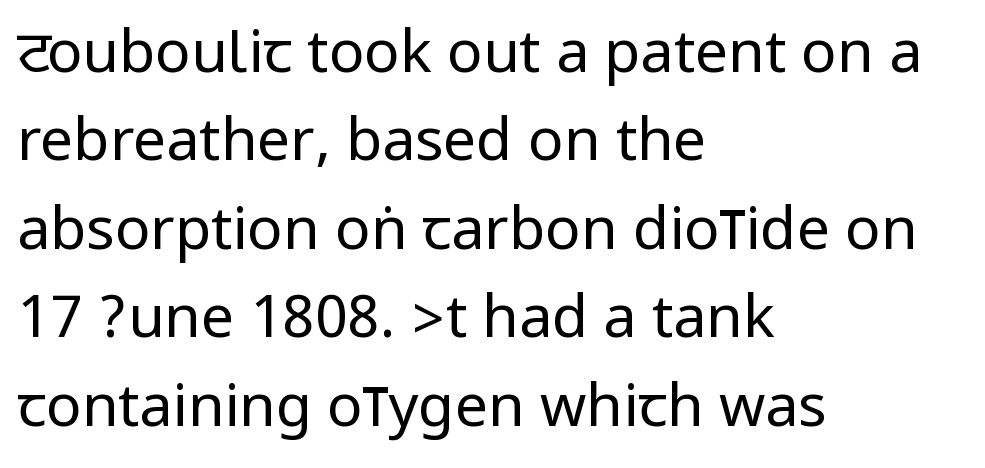
{"serif": "no", "italic": "no", "bold": "no", "weight": "regular", "width": "condensed", "stroke_contrast": "low", "underline": "no", "align": "left", "line_spacing": "normal", "line_spacing_ratio": 1.5, "letter_spacing": "normal", "letter_spacing_em": 0.0, "glyph_px": 59}
